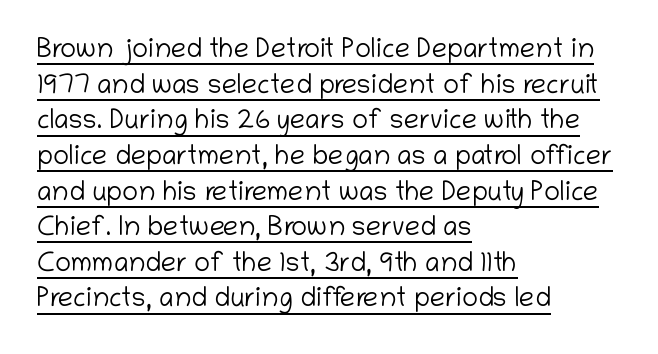
The image shows 27 px text type, upright; set left-aligned, normal line spacing (1.32x), normal letter spacing, underlined.
